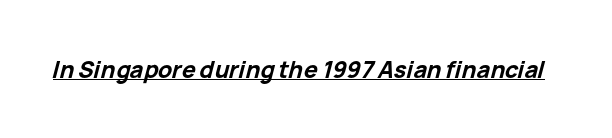
{"italic": "yes", "lean": "right", "slant_degrees": 15, "bold": "yes", "underline": "yes", "letter_spacing": "normal", "letter_spacing_em": 0.0, "glyph_px": 23}
